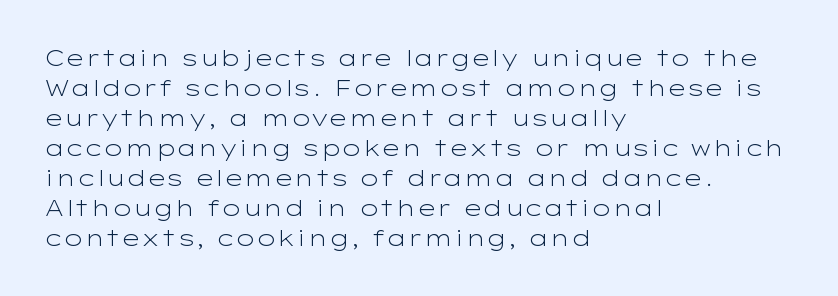
{"italic": "no", "bold": "no", "underline": "no", "align": "left", "line_spacing": "normal", "line_spacing_ratio": 1.36, "letter_spacing": "normal", "letter_spacing_em": 0.0, "glyph_px": 22}
